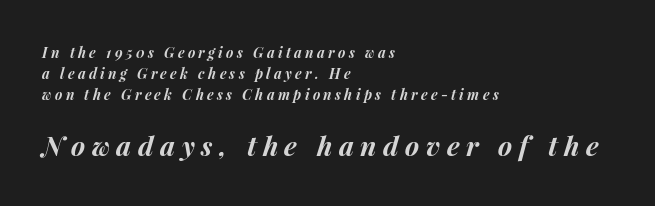
The image shows 27 px bold type, italic (leaning right); set left-aligned, normal line spacing (1.49x), unusually wide letter spacing (+0.24 em), not underlined; the second (bottom) block is 1.93x larger.
